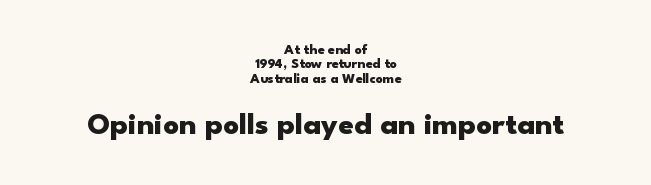
The image shows 31 px heavy, wide sans-serif type, upright; set centered, tight line spacing (1.02x), normal letter spacing, not underlined; the second (bottom) block is 2.21x larger; low stroke contrast and a small x-height.
